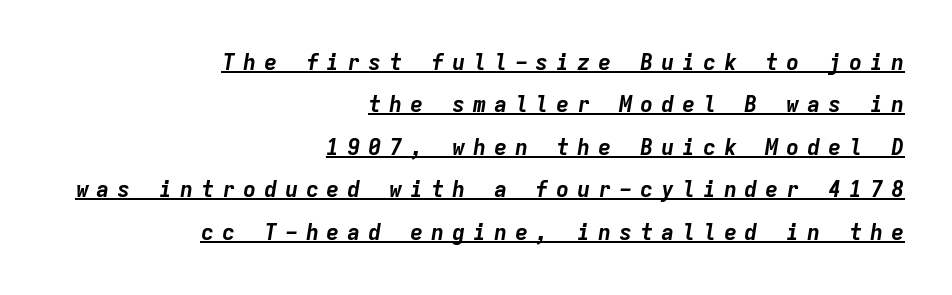
{"italic": "yes", "lean": "right", "slant_degrees": 9, "bold": "yes", "underline": "yes", "align": "right", "line_spacing": "loose", "line_spacing_ratio": 1.93, "letter_spacing": "wide", "letter_spacing_em": 0.35, "glyph_px": 22}
